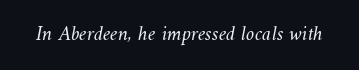
Q: Is the text bold? A: No.
Q: Is the text underlined? A: No.
Q: Is the spacing between letters normal or unusually wide? A: Normal.
